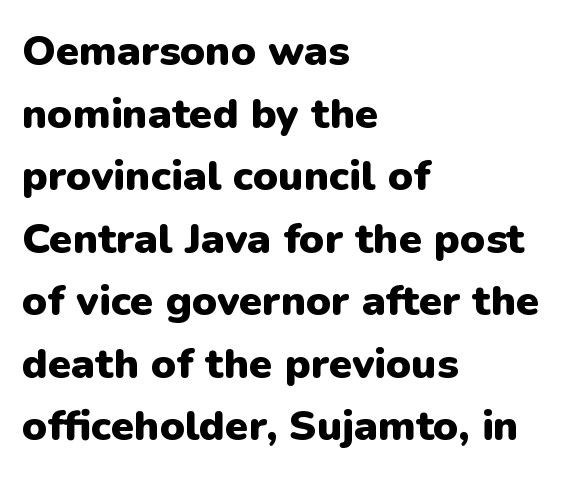
The image shows 42 px heavy sans-serif type, upright; set left-aligned, normal line spacing (1.49x), normal letter spacing, not underlined; low stroke contrast and a medium x-height.
